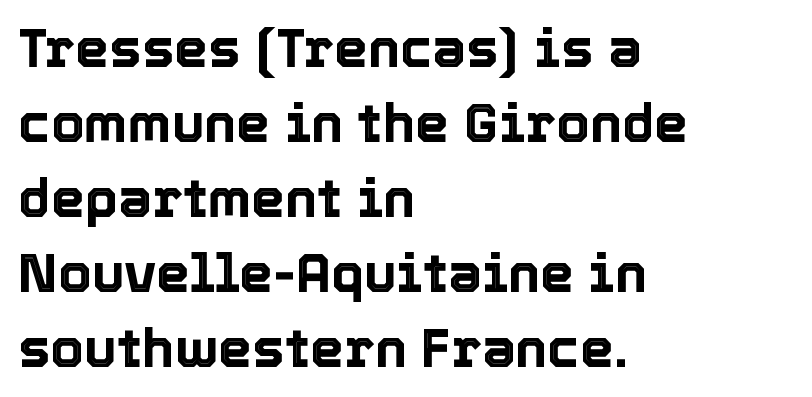
{"italic": "no", "width": "normal", "x_height": "medium", "monospaced": "no", "underline": "no", "align": "left", "line_spacing": "normal", "line_spacing_ratio": 1.39, "letter_spacing": "normal", "letter_spacing_em": 0.0, "glyph_px": 54}
